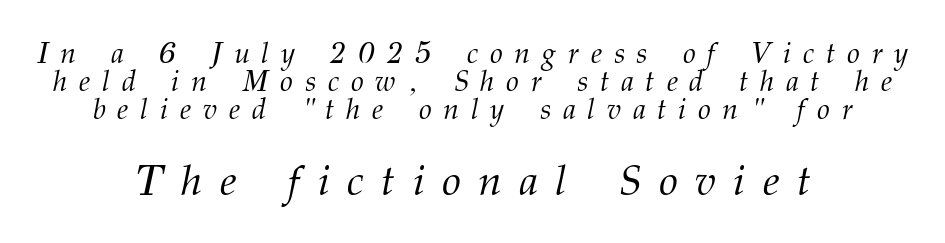
Compared with ordinary roman type, these characters are visibly tilted. Check the space under the baseline: it is left empty. The passage shown is typed in a proportional face where columns would drift. A student would call this center alignment; a typographer would say set centered.
